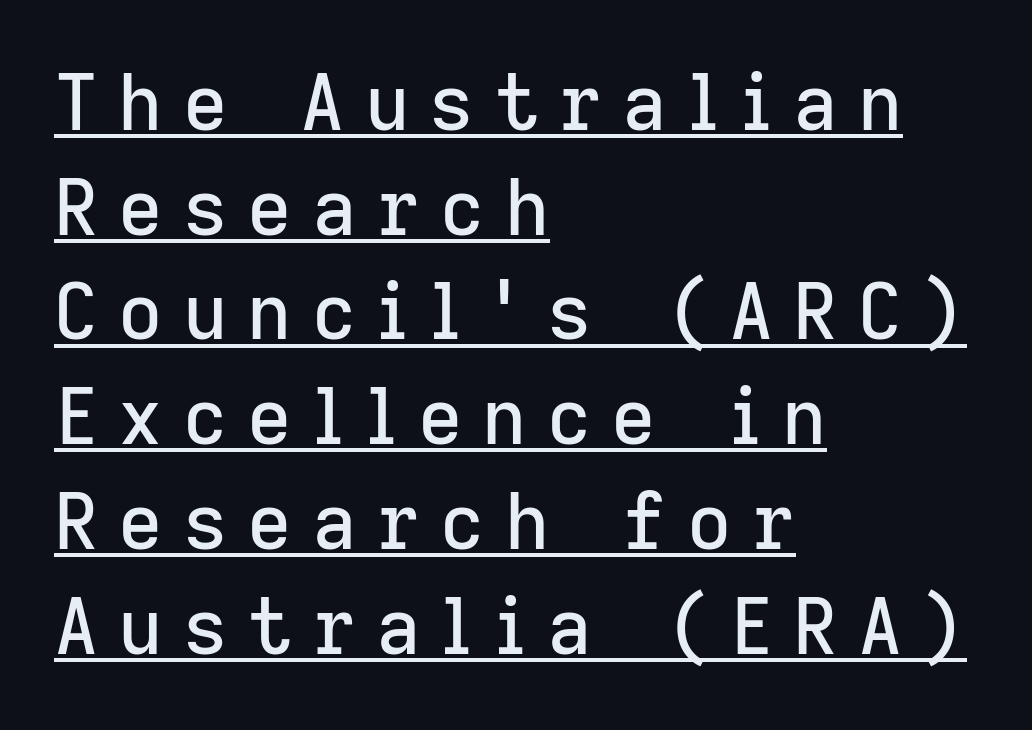
Classification — sans serif. The lettering stays uniformly vertical, giving the passage a roman look. Observe the wide spacing: letters keep a clear distance from each other. Every word sits above its own underline. Regular leading. Proportional: the letters do not fall into vertical columns.
